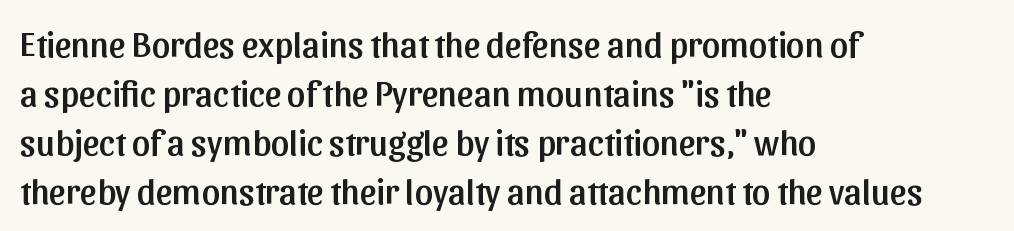
The image shows 36 px sans-serif type, upright; set left-aligned, normal line spacing (1.36x), normal letter spacing, not underlined; low stroke contrast and a medium x-height.
